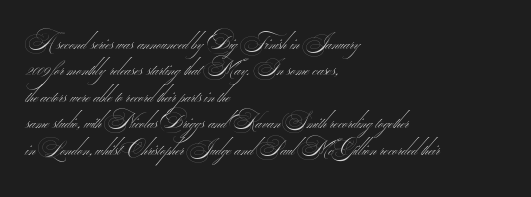
The image shows 20 px text type; set left-aligned, normal line spacing (1.32x), normal letter spacing, not underlined.
